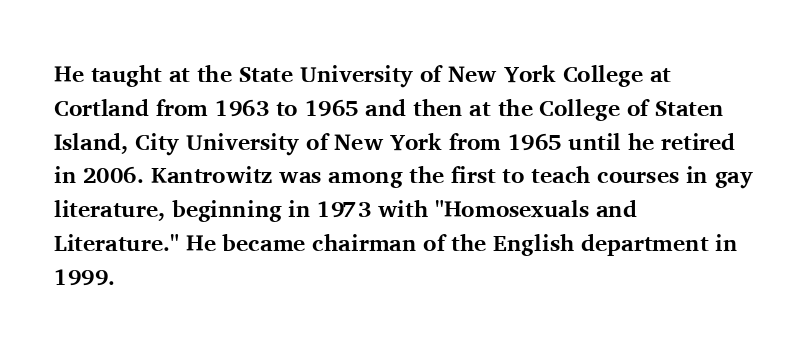
{"italic": "no", "bold": "yes", "underline": "no", "align": "left", "line_spacing": "normal", "line_spacing_ratio": 1.47, "letter_spacing": "normal", "letter_spacing_em": 0.0, "glyph_px": 23}
